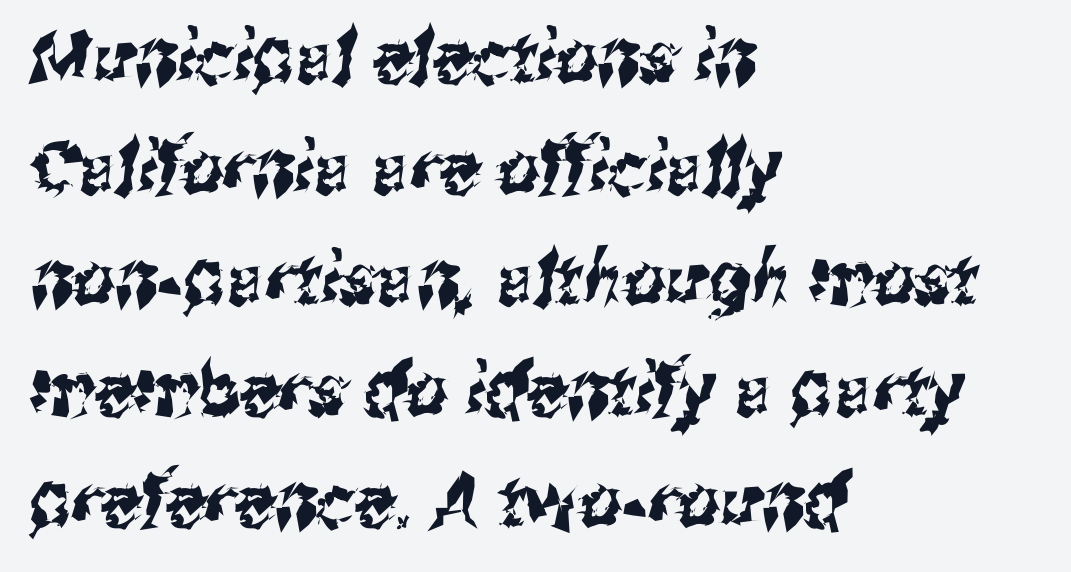
Q: Is the typeface a serif or a sans-serif typeface? A: Sans-serif.
Q: Is the text underlined? A: No.
Q: How is the paragraph aligned? A: Left-aligned.
Q: Is the spacing between letters normal or unusually wide? A: Normal.
Q: Is the spacing between lines tight, normal or loose? A: Normal.
Q: Width (condensed, normal, or wide)? A: Condensed.
Q: Stroke contrast? A: Medium.
Q: x-height? A: Medium.
Q: Monospaced? A: No.
